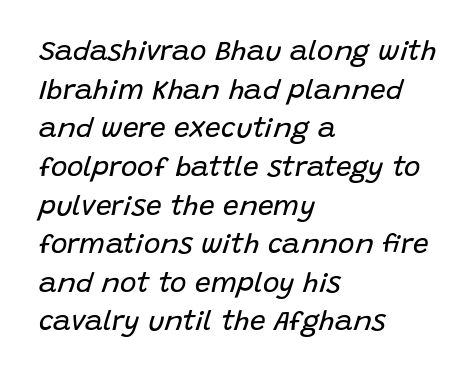
{"italic": "yes", "lean": "right", "slant_degrees": 15, "bold": "no", "weight": "regular", "width": "normal", "stroke_contrast": "low", "x_height": "large", "monospaced": "no", "underline": "no", "align": "left", "line_spacing": "normal", "line_spacing_ratio": 1.38, "letter_spacing": "normal", "letter_spacing_em": 0.0, "glyph_px": 28}
